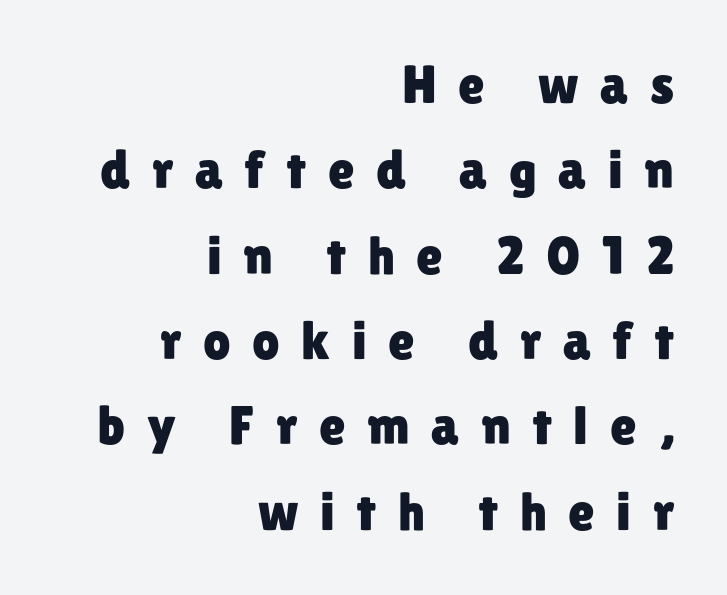
Q: Is the text italic (slanted)? A: No, it is upright.
Q: Is the typeface a serif or a sans-serif typeface? A: Sans-serif.
Q: Is the text underlined? A: No.
Q: How is the paragraph aligned? A: Right-aligned.
Q: Is the spacing between letters normal or unusually wide? A: Unusually wide.
Q: Is the spacing between lines tight, normal or loose? A: Normal.
Q: Width (condensed, normal, or wide)? A: Normal.
Q: Stroke contrast? A: Low.
Q: x-height? A: Medium.
Q: Monospaced? A: No.
